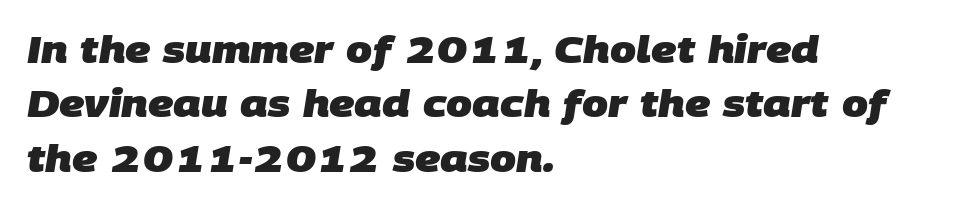
Grotesque or geometric, the face here clearly has no serifs. Vertically, the passage feels balanced, rows spaced as you'd expect. The line texture is even and compact thanks to regular tracking. Descenders hang freely into open space. A typesetter would call this proportional, since set widths differ per character.
